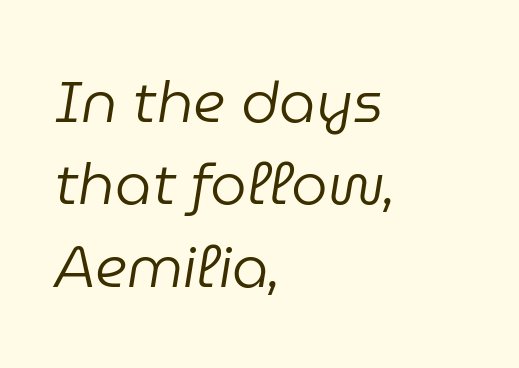
Q: Is the text bold? A: No.
Q: Is the text italic (slanted)? A: Yes, it leans right by about 9 degrees.
Q: Is the text underlined? A: No.
Q: How is the paragraph aligned? A: Left-aligned.
Q: Is the spacing between letters normal or unusually wide? A: Normal.
Q: Is the spacing between lines tight, normal or loose? A: Normal.
Q: Width (condensed, normal, or wide)? A: Normal.
Q: Stroke contrast? A: Low.
Q: x-height? A: Medium.
Q: Monospaced? A: No.
